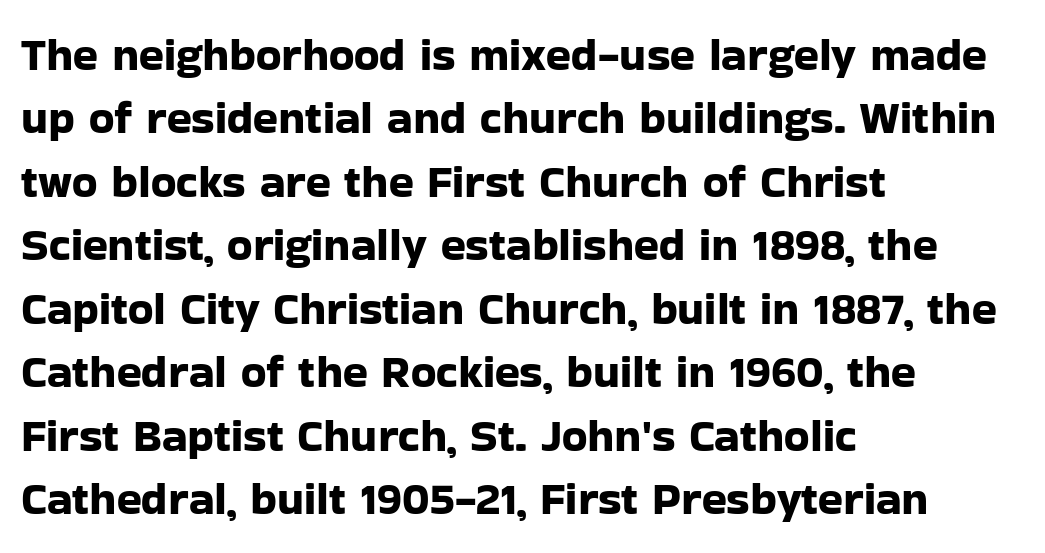
{"serif": "no", "italic": "no", "width": "normal", "stroke_contrast": "low", "x_height": "medium", "monospaced": "no", "underline": "no", "align": "left", "line_spacing": "normal", "line_spacing_ratio": 1.38, "letter_spacing": "normal", "letter_spacing_em": 0.0, "glyph_px": 46}
